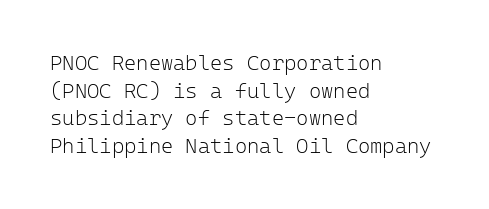
The image shows 21 px text type, upright; set left-aligned, normal line spacing (1.32x), normal letter spacing, not underlined.
